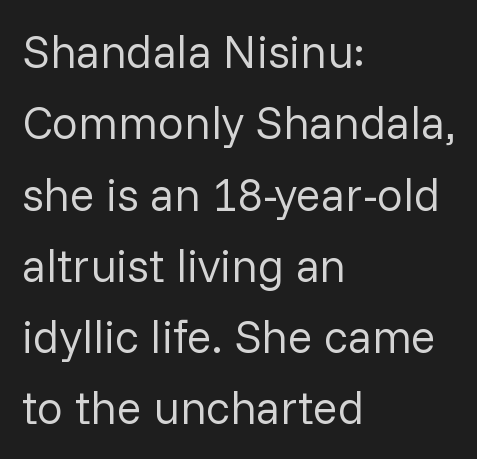
The image shows 46 px regular-weight sans-serif type, upright; set left-aligned, normal line spacing (1.55x), normal letter spacing, not underlined; low stroke contrast and a medium x-height.
